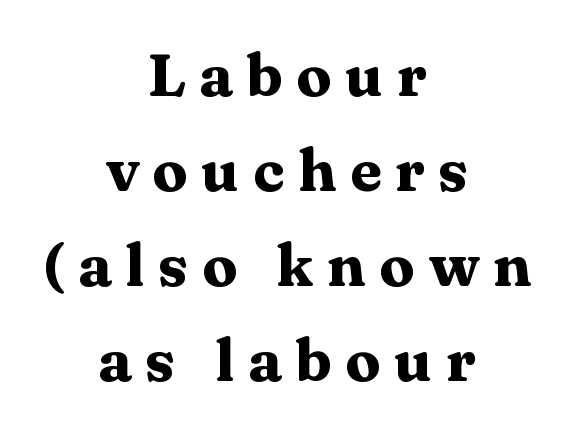
Line spacing here is normal. To sum up the face: it has serifs. Caption: bold face, heavy strokes. Note the varied advance widths — an 'i' is clearly narrower than an 'm'. If you folded the block vertically in half, each line would mirror itself in length.
